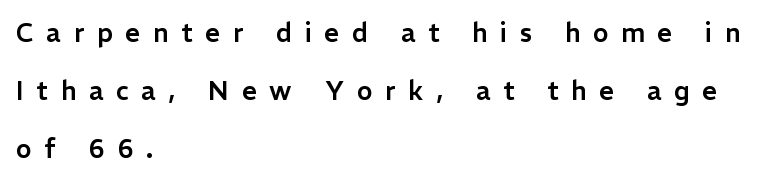
The image shows 26 px text type, upright; set left-aligned, loose line spacing (2.23x), unusually wide letter spacing (+0.49 em), not underlined.
